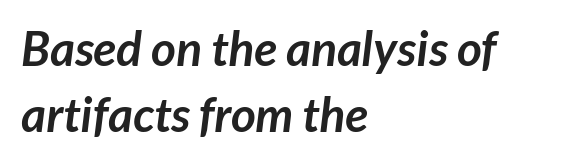
The image shows 48 px semibold sans-serif type; set left-aligned, normal line spacing (1.38x), normal letter spacing, not underlined; low stroke contrast and a medium x-height.
